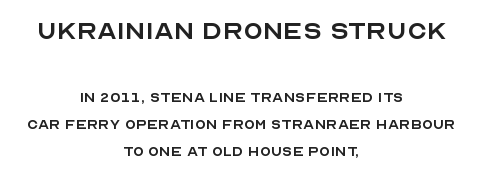
Q: Is the text bold? A: No.
Q: Is the text italic (slanted)? A: No, it is upright.
Q: Is the typeface a serif or a sans-serif typeface? A: Sans-serif.
Q: Is the text underlined? A: No.
Q: How is the paragraph aligned? A: Centered.
Q: Is the spacing between letters normal or unusually wide? A: Normal.
Q: Is the spacing between lines tight, normal or loose? A: Normal.
Q: Which block of text is set in a larger size, the first (top) or the second (bottom)? A: The first (top) one.
Q: Width (condensed, normal, or wide)? A: Normal.
Q: x-height? A: Large.
Q: Monospaced? A: No.
